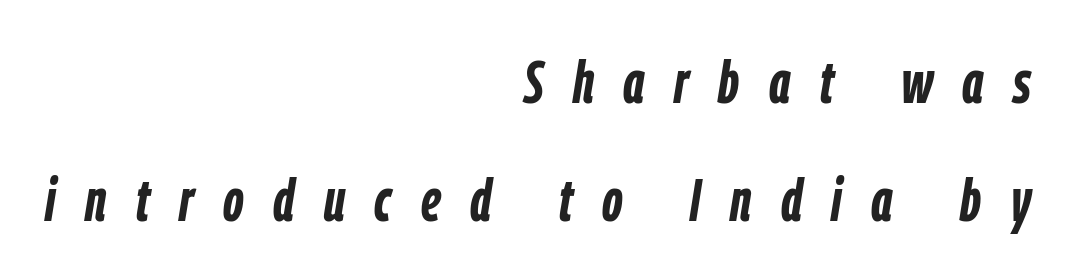
{"italic": "yes", "lean": "right", "slant_degrees": 9, "bold": "yes", "weight": "semibold", "width": "condensed", "stroke_contrast": "low", "x_height": "medium", "monospaced": "no", "underline": "no", "align": "right", "line_spacing": "loose", "line_spacing_ratio": 1.96, "letter_spacing": "wide", "letter_spacing_em": 0.49, "glyph_px": 60}
